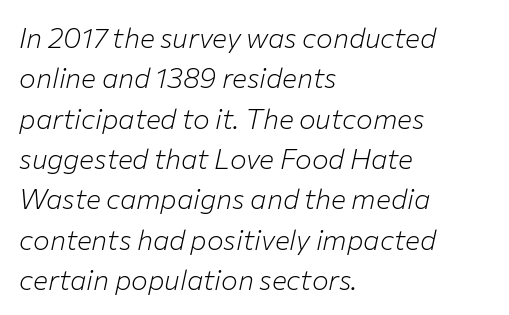
The image shows 28 px light type, italic (leaning right); set left-aligned, normal line spacing (1.44x), normal letter spacing, not underlined; low stroke contrast and a medium x-height.
